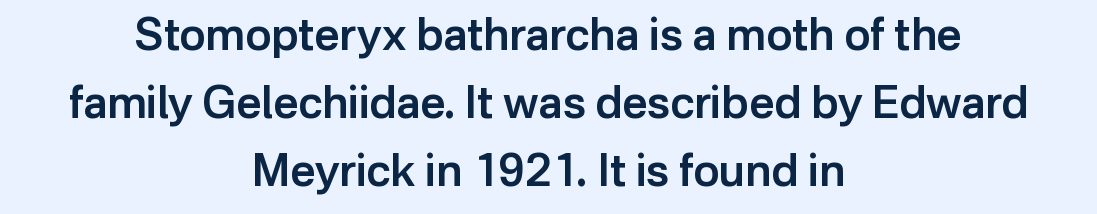
Q: Is the text bold? A: Semi-bold.
Q: Is the text italic (slanted)? A: No, it is upright.
Q: Is the typeface a serif or a sans-serif typeface? A: Sans-serif.
Q: Is the text underlined? A: No.
Q: How is the paragraph aligned? A: Centered.
Q: Is the spacing between letters normal or unusually wide? A: Normal.
Q: Is the spacing between lines tight, normal or loose? A: Normal.
Q: Width (condensed, normal, or wide)? A: Normal.
Q: Stroke contrast? A: Low.
Q: x-height? A: Medium.
Q: Monospaced? A: No.
